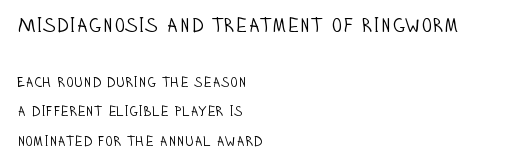
Posture: straight, roman, zero tilt. Compared with a typical body face, this is equally light or lighter still. A student would call this left alignment; a typographer would say flush left, rag right. Nobody drew a line under any word here. Glyph-to-glyph distance matches everyday printed text. This layout puts the oversized block above and the modest block below.
